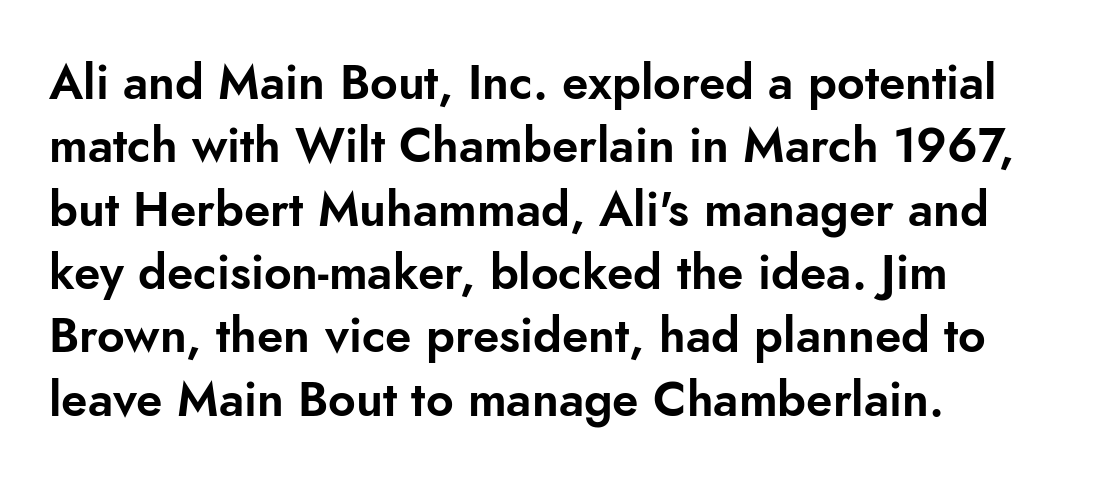
The letters stand upright; this is a roman face. Typeset ragged right — the left edge is the straight one. Line spacing here is normal. The letters carry no serifs — their stems end cleanly without finishing strokes.
